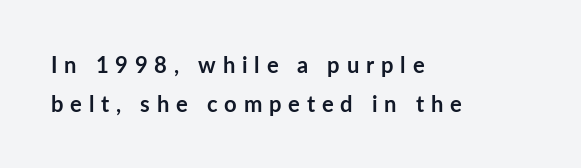
The image shows 22 px bold type, upright; set left-aligned, line spacing 1.76x, unusually wide letter spacing (+0.31 em), not underlined.
